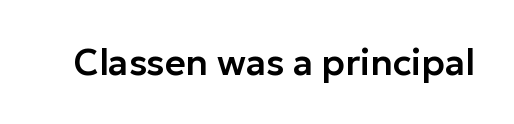
{"serif": "no", "italic": "no", "width": "normal", "stroke_contrast": "low", "x_height": "medium", "monospaced": "no", "underline": "no", "letter_spacing": "normal", "letter_spacing_em": 0.0, "glyph_px": 36}
